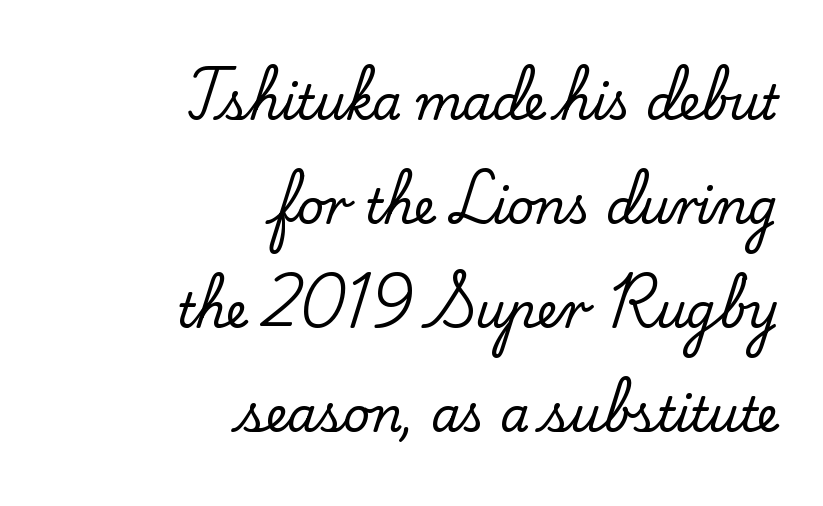
Q: Is the text italic (slanted)? A: Yes.
Q: Is the typeface a serif or a sans-serif typeface? A: Serif.
Q: Is the text underlined? A: No.
Q: How is the paragraph aligned? A: Right-aligned.
Q: Is the spacing between letters normal or unusually wide? A: Normal.
Q: Is the spacing between lines tight, normal or loose? A: Loose.
Q: Width (condensed, normal, or wide)? A: Normal.
Q: Stroke contrast? A: Low.
Q: x-height? A: Small.
Q: Monospaced? A: No.
